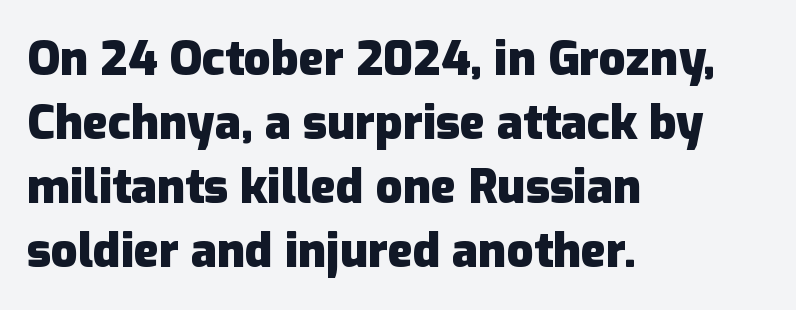
{"serif": "no", "italic": "no", "bold": "yes", "weight": "heavy", "width": "normal", "stroke_contrast": "low", "x_height": "medium", "monospaced": "no", "underline": "no", "align": "left", "line_spacing": "normal", "line_spacing_ratio": 1.36, "letter_spacing": "normal", "letter_spacing_em": 0.0, "glyph_px": 47}
